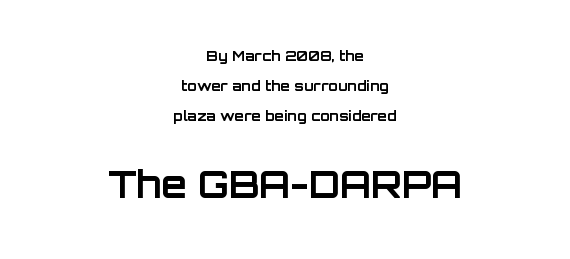
Q: Is the text bold? A: Yes.
Q: Is the text italic (slanted)? A: No, it is upright.
Q: Is the typeface a serif or a sans-serif typeface? A: Sans-serif.
Q: Is the text underlined? A: No.
Q: How is the paragraph aligned? A: Centered.
Q: Is the spacing between letters normal or unusually wide? A: Normal.
Q: Is the spacing between lines tight, normal or loose? A: Loose.
Q: Which block of text is set in a larger size, the first (top) or the second (bottom)? A: The second (bottom) one.
Q: Width (condensed, normal, or wide)? A: Normal.
Q: Stroke contrast? A: Low.
Q: x-height? A: Large.
Q: Monospaced? A: No.
